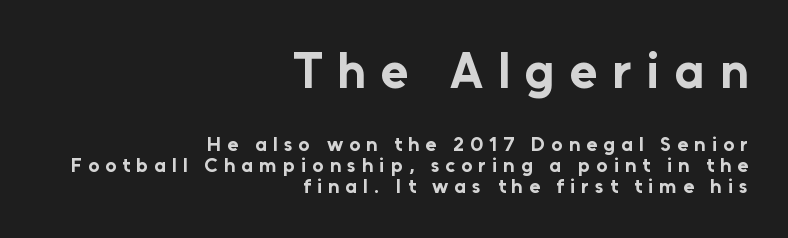
The image shows 50 px bold sans-serif type, upright; set right-aligned, tight line spacing (1.04x), unusually wide letter spacing (+0.3 em), not underlined; the first (top) block is 2.5x larger; low stroke contrast and a medium x-height.
